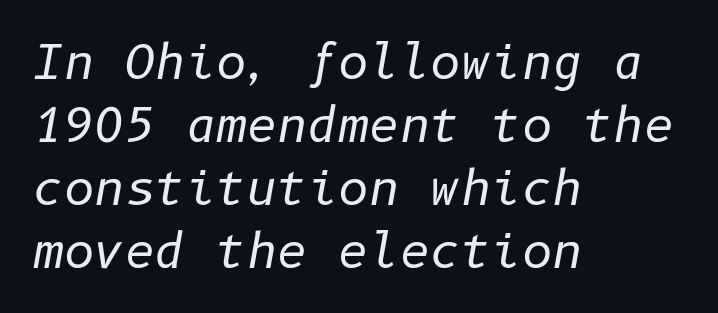
These lines are set flush left with a ragged right edge. Quick note: italic. Letter spacing: default. A light-to-regular cut is what we see here.
